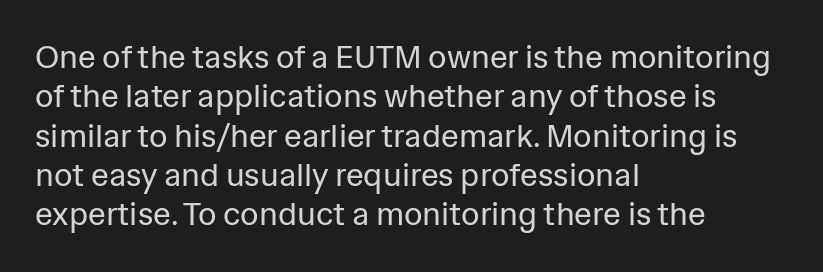
{"serif": "no", "italic": "no", "bold": "no", "weight": "regular", "width": "normal", "stroke_contrast": "low", "x_height": "medium", "monospaced": "no", "underline": "no", "align": "left", "line_spacing_ratio": 1.23, "letter_spacing": "normal", "letter_spacing_em": 0.0, "glyph_px": 32}
